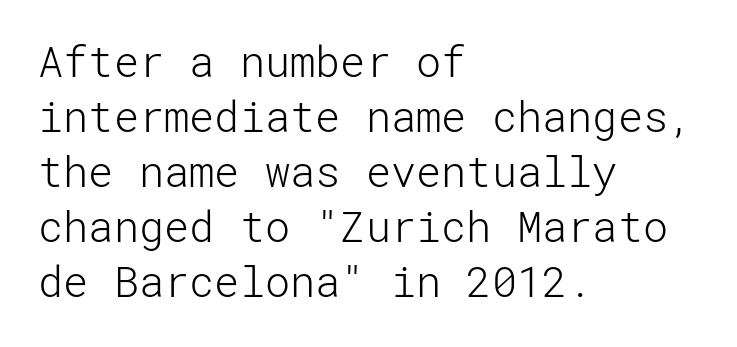
Q: Is the text bold? A: No.
Q: Is the text italic (slanted)? A: No, it is upright.
Q: Is the typeface a serif or a sans-serif typeface? A: Sans-serif.
Q: Is the text underlined? A: No.
Q: How is the paragraph aligned? A: Left-aligned.
Q: Is the spacing between letters normal or unusually wide? A: Normal.
Q: Is the spacing between lines tight, normal or loose? A: Normal.
Q: Width (condensed, normal, or wide)? A: Normal.
Q: Stroke contrast? A: Low.
Q: x-height? A: Medium.
